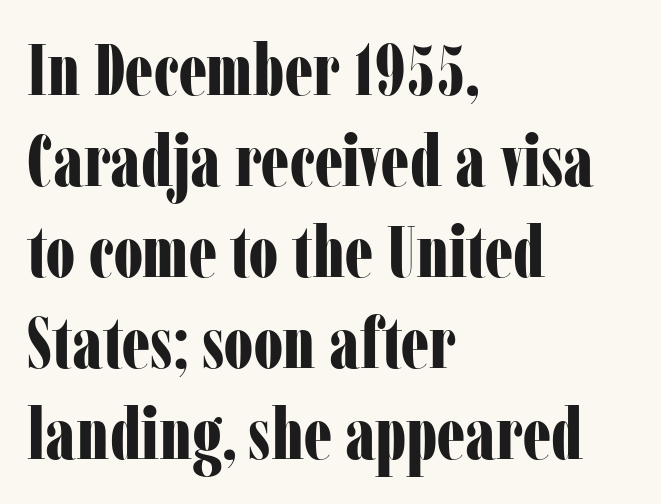
{"serif": "yes", "italic": "no", "bold": "yes", "weight": "bold", "width": "condensed", "stroke_contrast": "low", "x_height": "medium", "monospaced": "no", "underline": "no", "align": "left", "line_spacing": "normal", "line_spacing_ratio": 1.28, "letter_spacing": "normal", "letter_spacing_em": 0.0, "glyph_px": 71}
